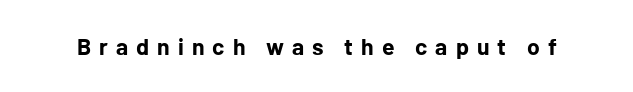
{"italic": "no", "bold": "yes", "underline": "no", "letter_spacing": "wide", "letter_spacing_em": 0.35, "glyph_px": 23}
